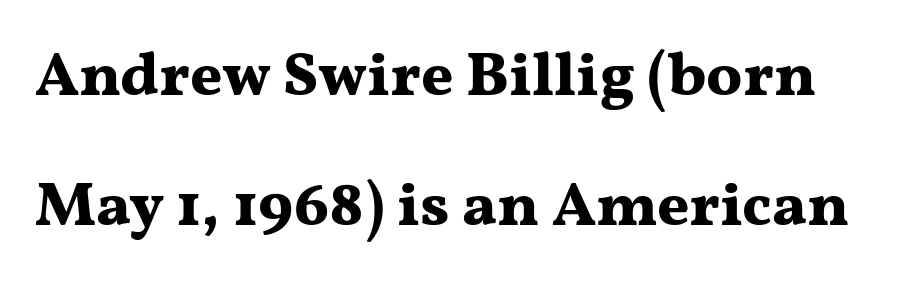
Q: Is the text bold? A: Yes.
Q: Is the text italic (slanted)? A: No, it is upright.
Q: Is the typeface a serif or a sans-serif typeface? A: Serif.
Q: Is the text underlined? A: No.
Q: Is the spacing between letters normal or unusually wide? A: Normal.
Q: Is the spacing between lines tight, normal or loose? A: Loose.
Q: Width (condensed, normal, or wide)? A: Wide.
Q: Stroke contrast? A: Medium.
Q: x-height? A: Medium.
Q: Monospaced? A: No.
